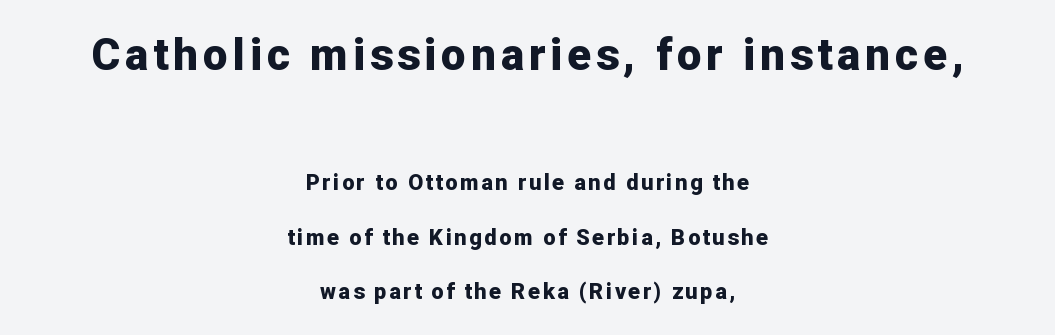
Regarding serifs, this sample does without them. The composition opens big and finishes small. Neither beginnings nor endings align; midpoints do. Each glyph is drawn with heavy, bold strokes. Bare-footed words on every line.
